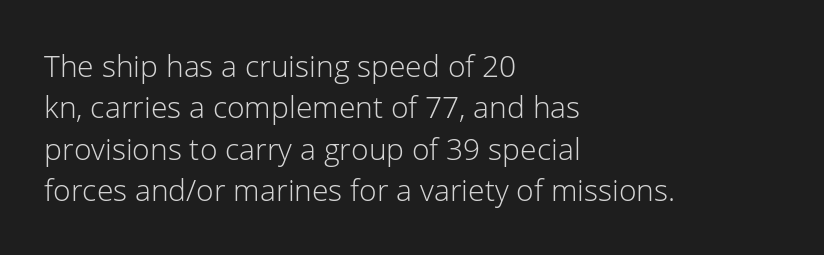
The image shows 30 px light sans-serif type, upright; set left-aligned, normal line spacing (1.38x), normal letter spacing, not underlined; low stroke contrast and a medium x-height.
